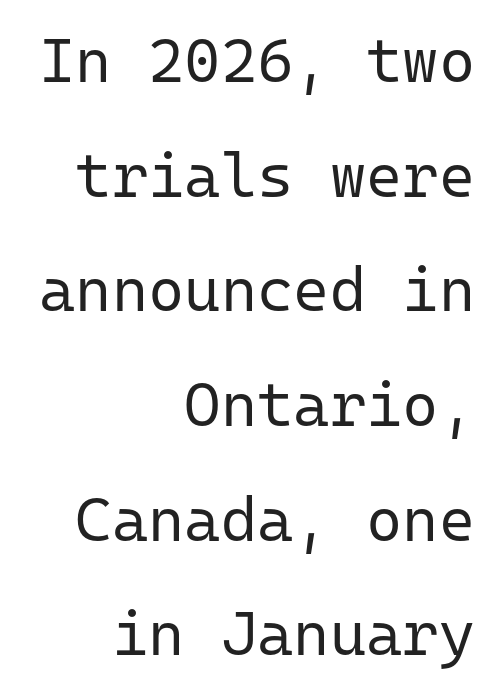
Q: Is the text bold? A: No.
Q: Is the text italic (slanted)? A: No, it is upright.
Q: Is the typeface a serif or a sans-serif typeface? A: Sans-serif.
Q: Is the text underlined? A: No.
Q: How is the paragraph aligned? A: Right-aligned.
Q: Is the spacing between letters normal or unusually wide? A: Normal.
Q: Width (condensed, normal, or wide)? A: Normal.
Q: Stroke contrast? A: Low.
Q: x-height? A: Medium.
Q: Monospaced? A: Yes.
